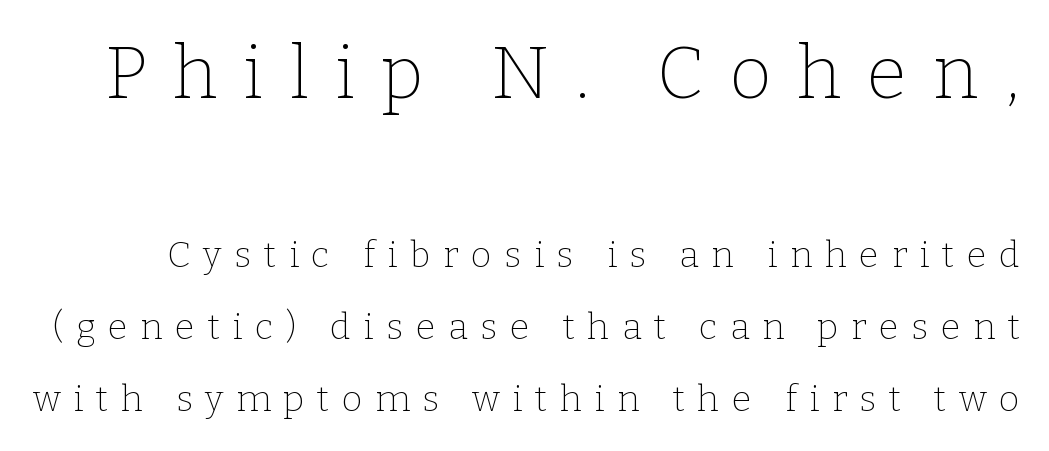
No letter is thick-stroked: the sample isn't bold. The typeface chosen for these lines features serifs. In terms of leading, this rendering errs on the spacious side. Every character sits straight up, as roman type does.
